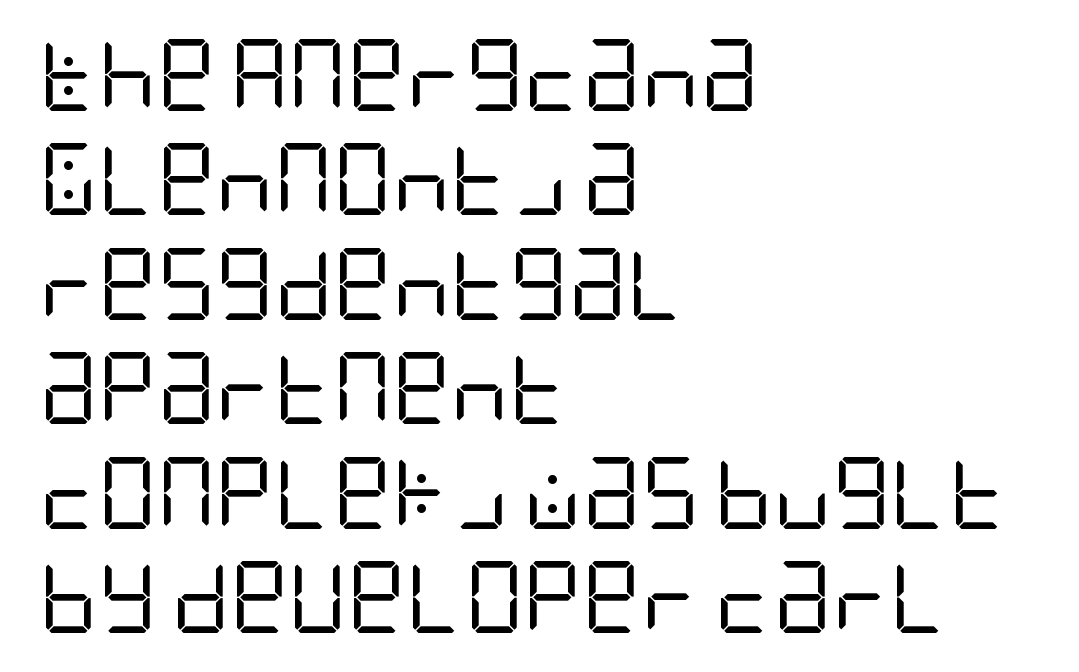
The image shows 72 px regular-weight, condensed sans-serif type, upright; set left-aligned, normal line spacing (1.45x), normal letter spacing, not underlined; low stroke contrast and a large x-height.
